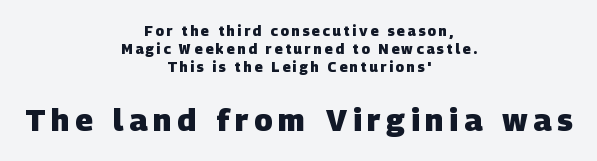
Q: Is the text bold? A: Yes.
Q: Is the typeface a serif or a sans-serif typeface? A: Sans-serif.
Q: Is the text underlined? A: No.
Q: How is the paragraph aligned? A: Centered.
Q: Is the spacing between lines tight, normal or loose? A: Normal.
Q: Which block of text is set in a larger size, the first (top) or the second (bottom)? A: The second (bottom) one.
Q: Width (condensed, normal, or wide)? A: Normal.
Q: Stroke contrast? A: Low.
Q: x-height? A: Large.
Q: Monospaced? A: No.
